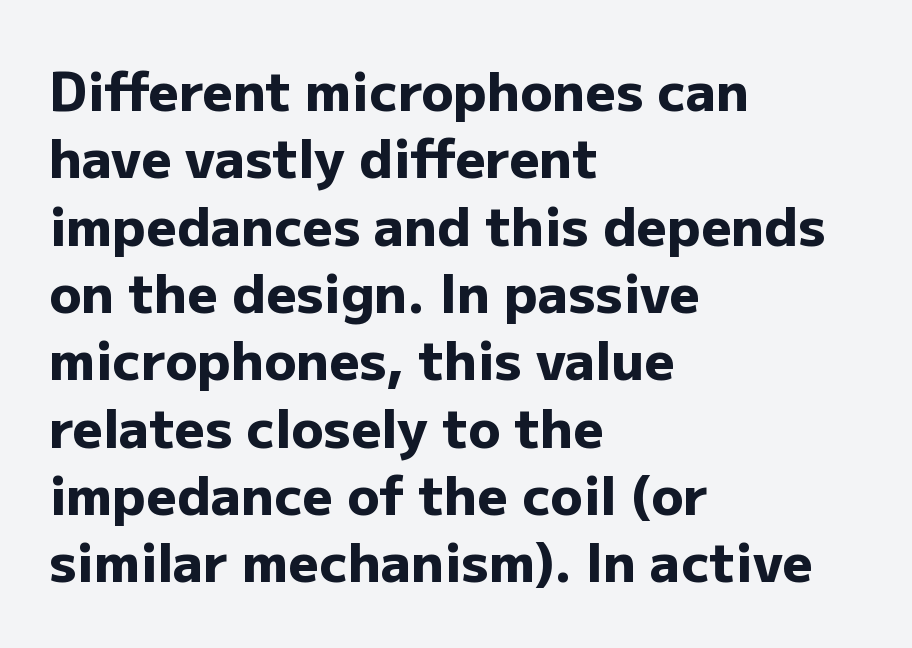
{"serif": "no", "italic": "no", "bold": "yes", "weight": "heavy", "width": "normal", "stroke_contrast": "low", "x_height": "medium", "monospaced": "no", "underline": "no", "align": "left", "line_spacing": "normal", "line_spacing_ratio": 1.27, "letter_spacing": "normal", "letter_spacing_em": 0.0, "glyph_px": 53}
